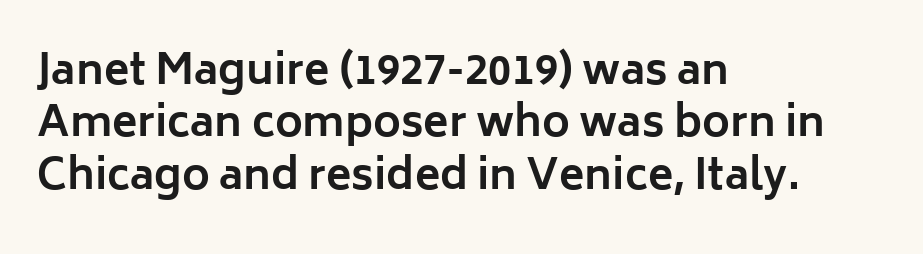
The passage shown has conventional tracking throughout. Posture: upright roman. In terms of letterform style, serifs are entirely absent. Notice how thick the strokes are: this is what a full bold looks like. Decoration check: the copy has no underline.
